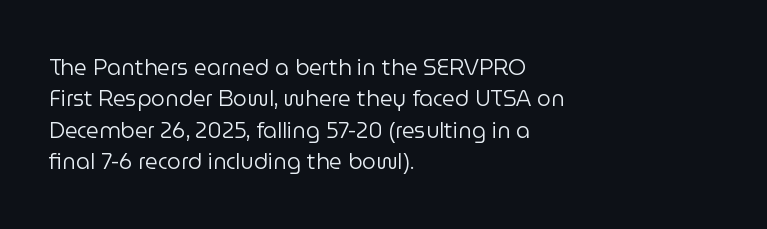
The line-height multiplier appears to be the usual default. The ragged edge is on the right, which tells us the setting is flush left. A typesetter would mark this as roman, not italic. This sample uses plain, unmodified letter spacing. No letter is thick-stroked: the sample isn't bold.
